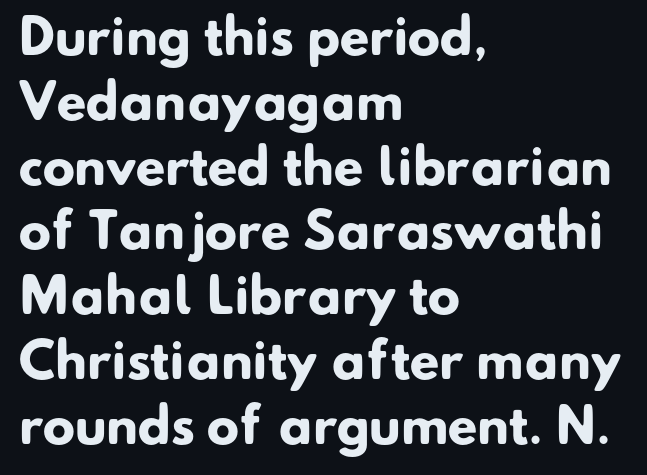
You could not count columns in this text — the font is proportionally spaced. Unlike a traditional serif, this face leaves its strokes unadorned. Heavy-handed strokes throughout: this text is bold. Compared with typical paragraphs, the rows here are spaced about the same.
